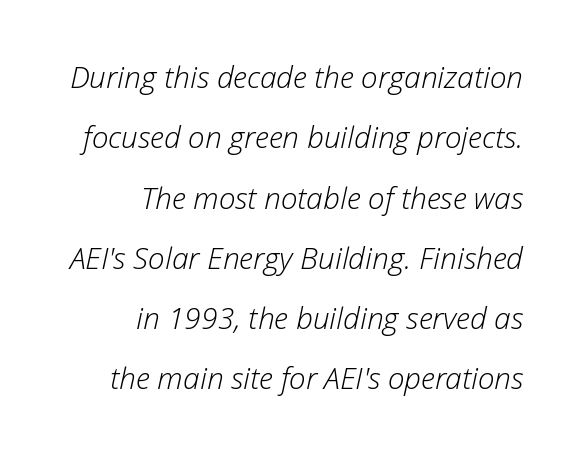
{"italic": "yes", "lean": "right", "slant_degrees": 12, "bold": "no", "weight": "light", "width": "normal", "stroke_contrast": "low", "x_height": "medium", "monospaced": "no", "underline": "no", "align": "right", "line_spacing": "loose", "line_spacing_ratio": 2.01, "letter_spacing": "normal", "letter_spacing_em": 0.0, "glyph_px": 30}
